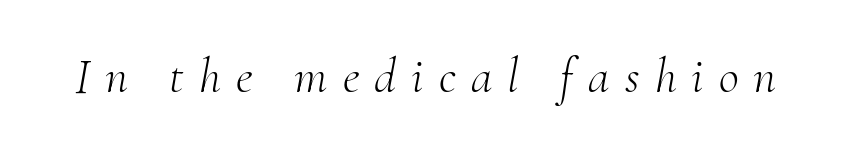
{"serif": "yes", "italic": "yes", "lean": "right", "slant_degrees": 10, "bold": "no", "weight": "light", "width": "normal", "stroke_contrast": "medium", "x_height": "small", "monospaced": "no", "underline": "no", "letter_spacing": "wide", "letter_spacing_em": 0.31, "glyph_px": 49}
